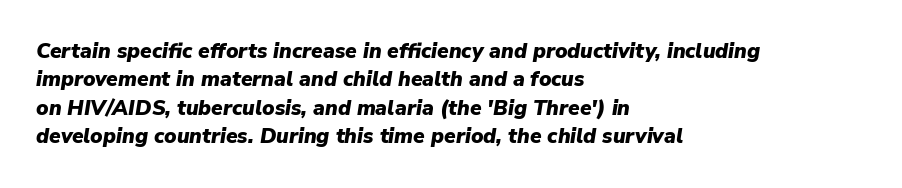
Q: Is the text bold? A: Yes.
Q: Is the text italic (slanted)? A: Yes, it leans right by about 9 degrees.
Q: Is the text underlined? A: No.
Q: How is the paragraph aligned? A: Left-aligned.
Q: Is the spacing between letters normal or unusually wide? A: Normal.
Q: Is the spacing between lines tight, normal or loose? A: Normal.
